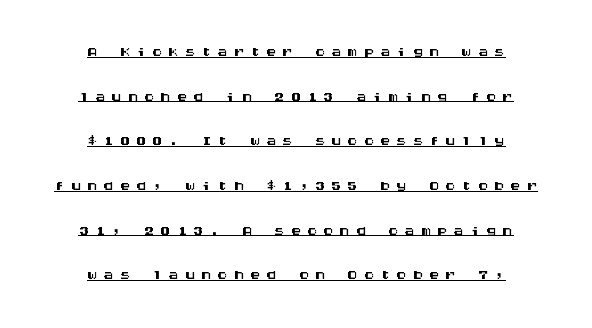
The image shows 22 px text type, upright; set centered, loose line spacing (2.03x), unusually wide letter spacing (+0.24 em), underlined.
